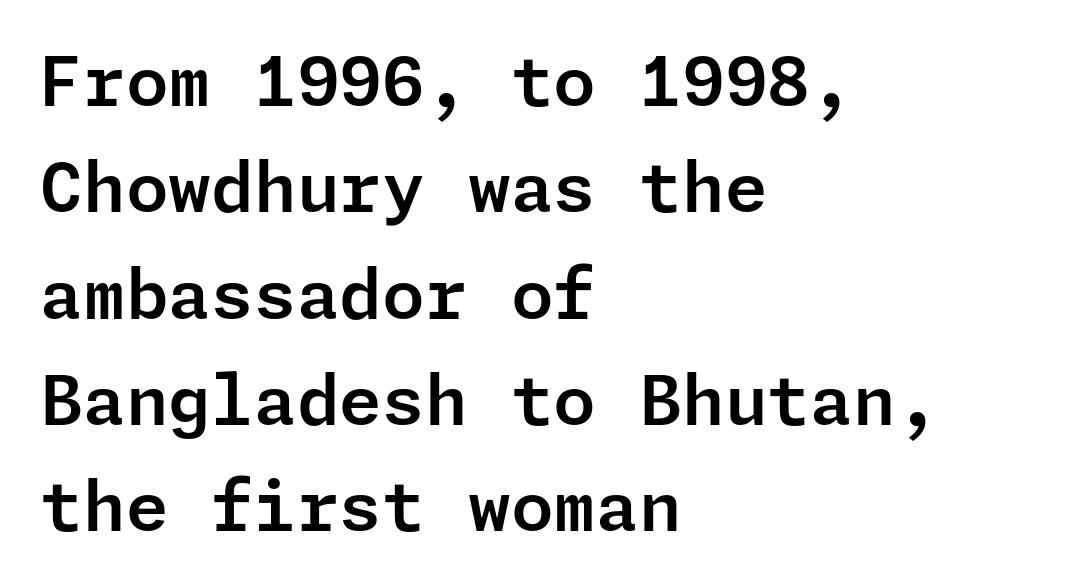
Q: Is the text italic (slanted)? A: No, it is upright.
Q: Is the typeface a serif or a sans-serif typeface? A: Sans-serif.
Q: Is the text underlined? A: No.
Q: How is the paragraph aligned? A: Left-aligned.
Q: Is the spacing between letters normal or unusually wide? A: Normal.
Q: Is the spacing between lines tight, normal or loose? A: Normal.
Q: Width (condensed, normal, or wide)? A: Normal.
Q: Stroke contrast? A: Low.
Q: x-height? A: Medium.
